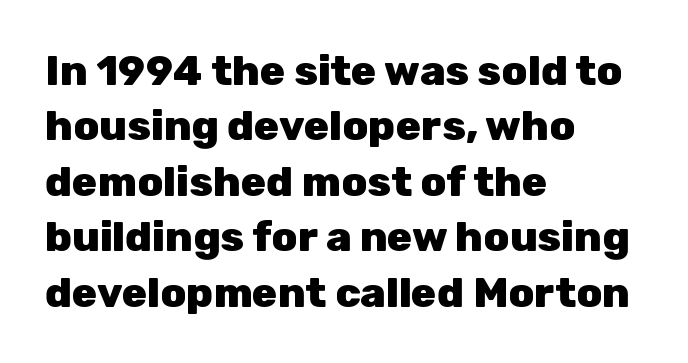
Q: Is the text bold? A: Yes.
Q: Is the text italic (slanted)? A: No, it is upright.
Q: Is the typeface a serif or a sans-serif typeface? A: Sans-serif.
Q: Is the text underlined? A: No.
Q: How is the paragraph aligned? A: Left-aligned.
Q: Is the spacing between letters normal or unusually wide? A: Normal.
Q: Is the spacing between lines tight, normal or loose? A: Normal.
Q: Width (condensed, normal, or wide)? A: Normal.
Q: Stroke contrast? A: Low.
Q: x-height? A: Medium.
Q: Monospaced? A: No.
